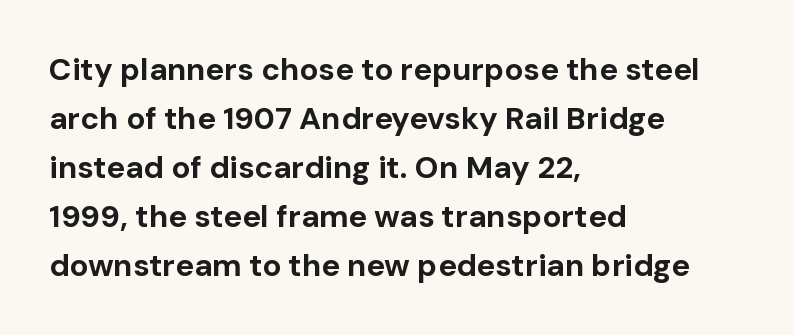
Grotesque or geometric, the face here clearly has no serifs. Horizontal alignment here is leftward, the default for most running prose. Is the letter spacing exaggerated? No — it looks like the ordinary default. Normally led — the rows are evenly, conventionally spaced. Stroke thickness is high; the sample reads as a true bold. Think of a printed novel: that variable character pitch is what you see here.
